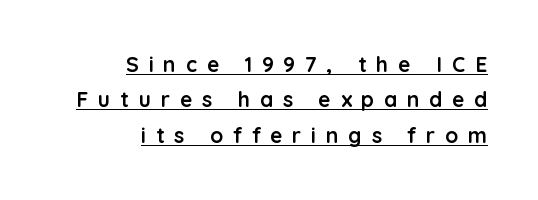
{"italic": "no", "bold": "yes", "underline": "yes", "align": "right", "line_spacing": "normal", "line_spacing_ratio": 1.69, "letter_spacing": "wide", "letter_spacing_em": 0.47, "glyph_px": 21}
